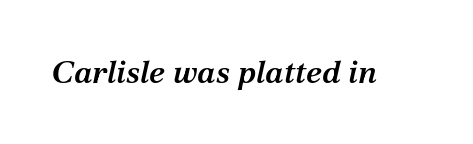
{"serif": "yes", "italic": "yes", "lean": "right", "slant_degrees": 12, "bold": "semi", "weight": "semibold", "width": "normal", "stroke_contrast": "medium", "x_height": "medium", "monospaced": "no", "underline": "no", "letter_spacing": "normal", "letter_spacing_em": 0.0, "glyph_px": 32}
